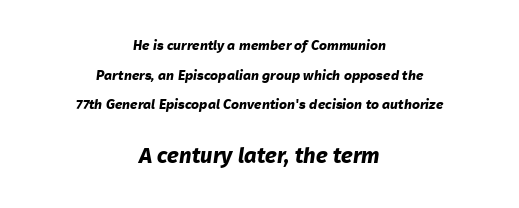
Q: Is the text bold? A: Yes.
Q: Is the text underlined? A: No.
Q: How is the paragraph aligned? A: Centered.
Q: Is the spacing between letters normal or unusually wide? A: Normal.
Q: Is the spacing between lines tight, normal or loose? A: Loose.
Q: Which block of text is set in a larger size, the first (top) or the second (bottom)? A: The second (bottom) one.
